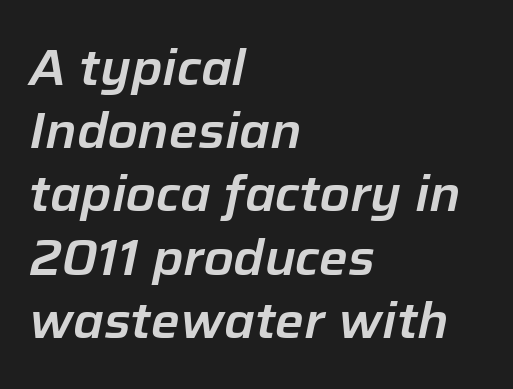
Q: Is the text italic (slanted)? A: Yes, it leans right by about 12 degrees.
Q: Is the text underlined? A: No.
Q: How is the paragraph aligned? A: Left-aligned.
Q: Is the spacing between letters normal or unusually wide? A: Normal.
Q: Is the spacing between lines tight, normal or loose? A: Normal.
Q: Width (condensed, normal, or wide)? A: Normal.
Q: Stroke contrast? A: Low.
Q: x-height? A: Medium.
Q: Monospaced? A: No.
